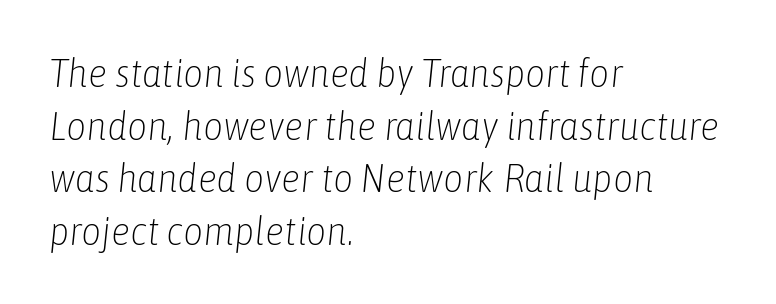
The image shows 39 px light, condensed type, italic (leaning right); set left-aligned, normal line spacing (1.35x), normal letter spacing, not underlined; low stroke contrast and a medium x-height.
